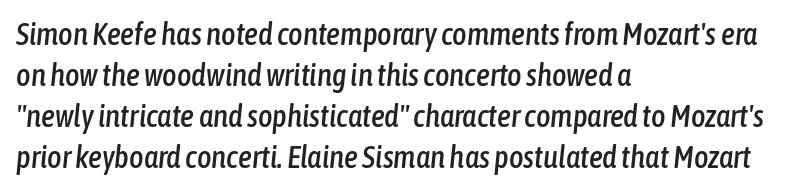
Line starts are locked; line ends wander. Bare-footed words on every line. Compared with typical paragraphs, the rows here are spaced about the same. These lines keep a tight, regular rhythm from letter to letter. Quick note: italic.
